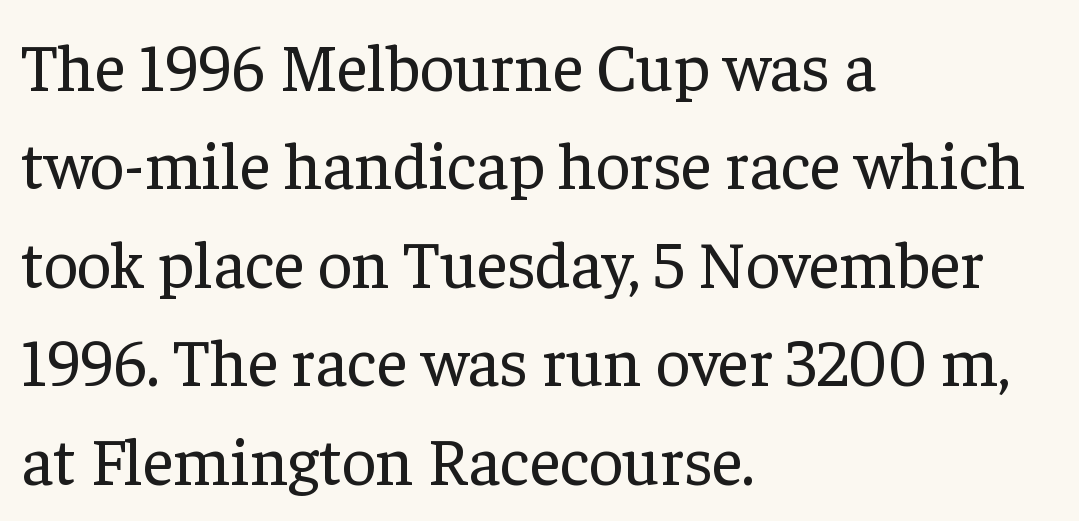
{"serif": "yes", "italic": "no", "bold": "no", "weight": "regular", "width": "normal", "stroke_contrast": "low", "x_height": "medium", "monospaced": "no", "underline": "no", "align": "left", "line_spacing": "normal", "line_spacing_ratio": 1.47, "letter_spacing": "normal", "letter_spacing_em": 0.0, "glyph_px": 67}
